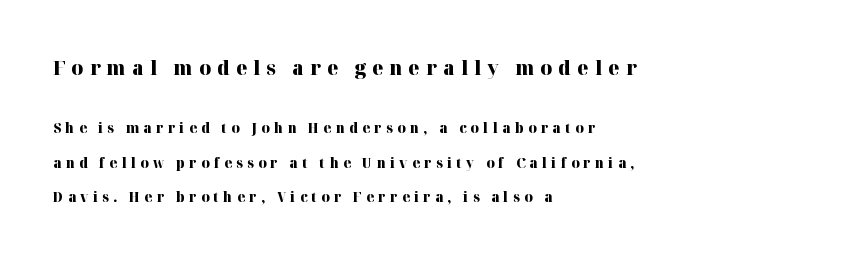
{"italic": "no", "bold": "yes", "underline": "no", "align": "left", "line_spacing": "loose", "line_spacing_ratio": 2.46, "letter_spacing": "wide", "letter_spacing_em": 0.31, "larger_block": "first", "size_ratio": 1.43, "glyph_px": 20}
